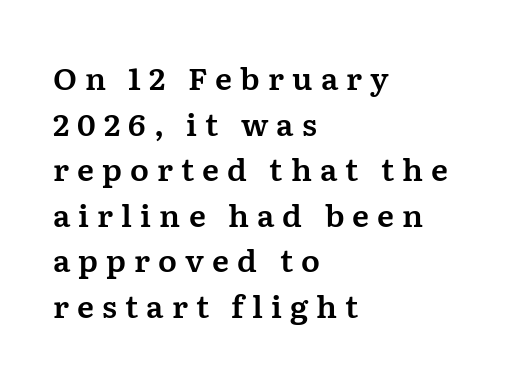
Q: Is the text italic (slanted)? A: No, it is upright.
Q: Is the typeface a serif or a sans-serif typeface? A: Serif.
Q: Is the text underlined? A: No.
Q: How is the paragraph aligned? A: Left-aligned.
Q: Is the spacing between letters normal or unusually wide? A: Unusually wide.
Q: Is the spacing between lines tight, normal or loose? A: Normal.
Q: Width (condensed, normal, or wide)? A: Normal.
Q: Stroke contrast? A: Medium.
Q: x-height? A: Medium.
Q: Monospaced? A: No.
